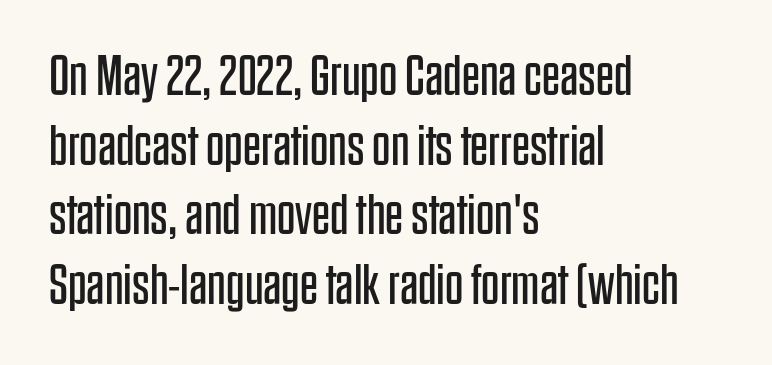
{"serif": "no", "italic": "no", "bold": "no", "weight": "regular", "width": "condensed", "stroke_contrast": "low", "x_height": "large", "monospaced": "no", "underline": "no", "align": "left", "line_spacing_ratio": 1.22, "letter_spacing": "normal", "letter_spacing_em": 0.0, "glyph_px": 57}
